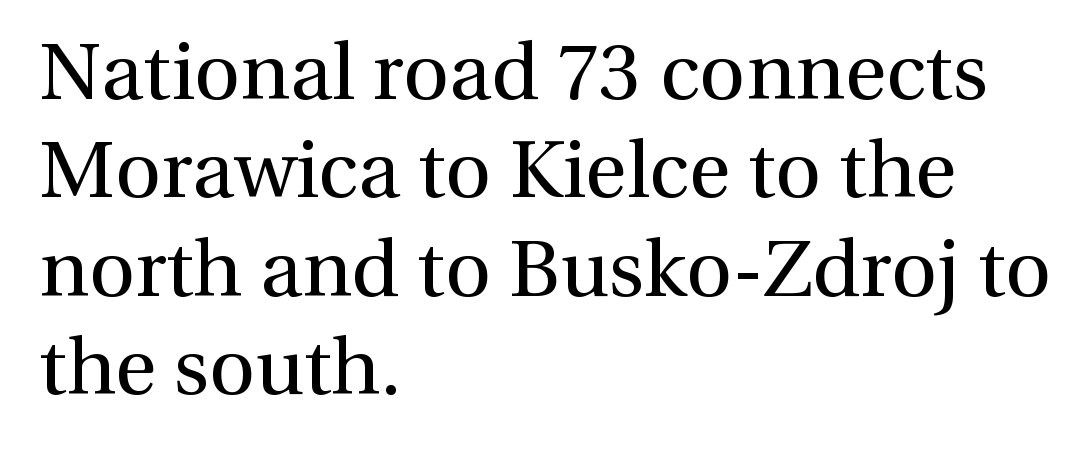
Q: Is the text bold? A: No.
Q: Is the text italic (slanted)? A: No, it is upright.
Q: Is the typeface a serif or a sans-serif typeface? A: Serif.
Q: Is the text underlined? A: No.
Q: How is the paragraph aligned? A: Left-aligned.
Q: Is the spacing between letters normal or unusually wide? A: Normal.
Q: Width (condensed, normal, or wide)? A: Normal.
Q: x-height? A: Medium.
Q: Monospaced? A: No.
